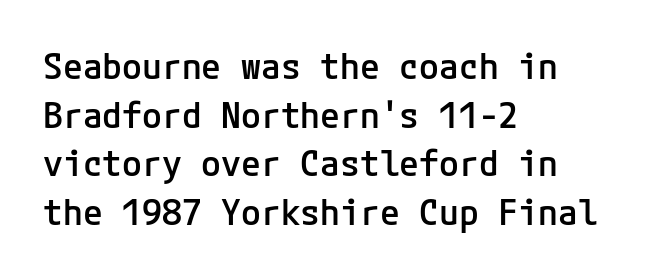
{"serif": "no", "italic": "no", "bold": "semi", "weight": "semibold", "width": "normal", "stroke_contrast": "low", "x_height": "medium", "underline": "no", "align": "left", "line_spacing": "normal", "line_spacing_ratio": 1.35, "letter_spacing": "normal", "letter_spacing_em": 0.0, "glyph_px": 36}
